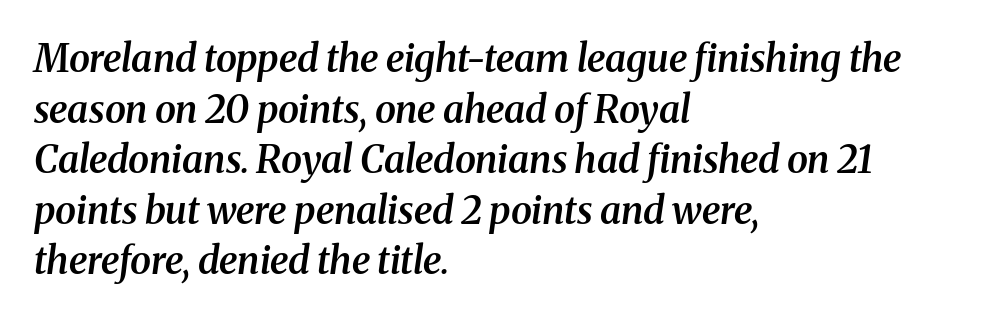
Q: Is the text bold? A: Semi-bold.
Q: Is the text italic (slanted)? A: Yes, it leans right by about 8 degrees.
Q: Is the typeface a serif or a sans-serif typeface? A: Serif.
Q: Is the text underlined? A: No.
Q: How is the paragraph aligned? A: Left-aligned.
Q: Is the spacing between letters normal or unusually wide? A: Normal.
Q: Is the spacing between lines tight, normal or loose? A: Normal.
Q: Width (condensed, normal, or wide)? A: Normal.
Q: Stroke contrast? A: Medium.
Q: x-height? A: Medium.
Q: Monospaced? A: No.
